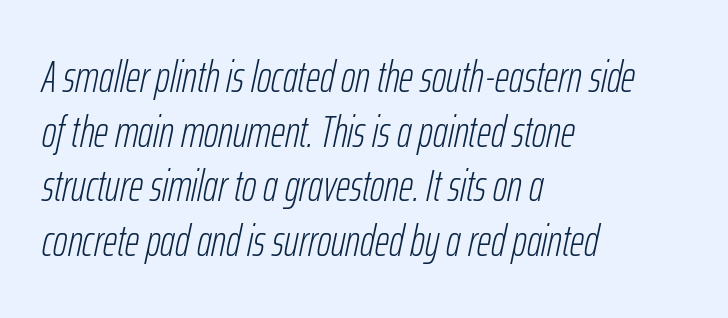
Q: Is the text bold? A: No.
Q: Is the text italic (slanted)? A: Yes, it leans right by about 12 degrees.
Q: Is the text underlined? A: No.
Q: How is the paragraph aligned? A: Left-aligned.
Q: Is the spacing between letters normal or unusually wide? A: Normal.
Q: Width (condensed, normal, or wide)? A: Condensed.
Q: Stroke contrast? A: Low.
Q: x-height? A: Medium.
Q: Monospaced? A: No.
